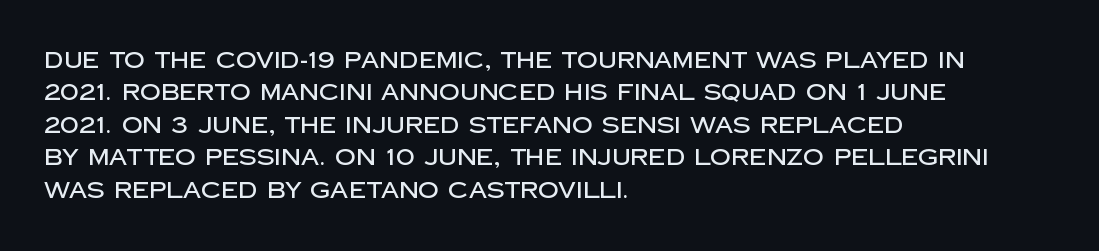
{"italic": "no", "underline": "no", "align": "left", "line_spacing": "normal", "line_spacing_ratio": 1.41, "letter_spacing": "normal", "letter_spacing_em": 0.0, "glyph_px": 23}
